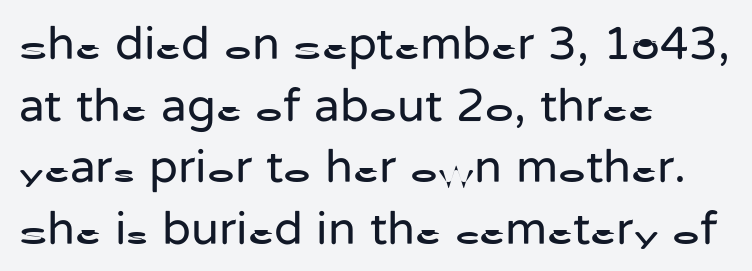
{"serif": "no", "italic": "no", "bold": "no", "weight": "regular", "width": "normal", "stroke_contrast": "low", "x_height": "medium", "monospaced": "no", "underline": "no", "align": "left", "line_spacing": "normal", "line_spacing_ratio": 1.31, "letter_spacing": "normal", "letter_spacing_em": 0.0, "glyph_px": 47}
